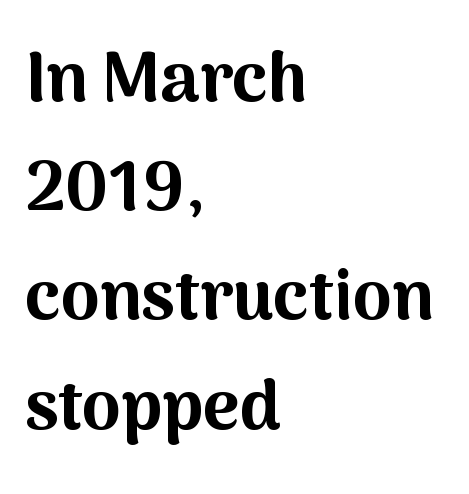
{"serif": "no", "italic": "no", "bold": "yes", "weight": "bold", "width": "normal", "stroke_contrast": "medium", "x_height": "medium", "monospaced": "no", "underline": "no", "align": "left", "line_spacing": "normal", "line_spacing_ratio": 1.56, "letter_spacing": "normal", "letter_spacing_em": 0.0, "glyph_px": 70}
